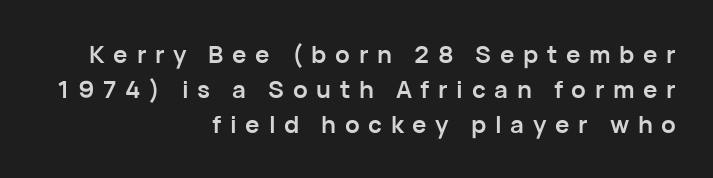
The image shows 24 px bold type, upright; set right-aligned, normal line spacing (1.45x), unusually wide letter spacing (+0.36 em), not underlined.
